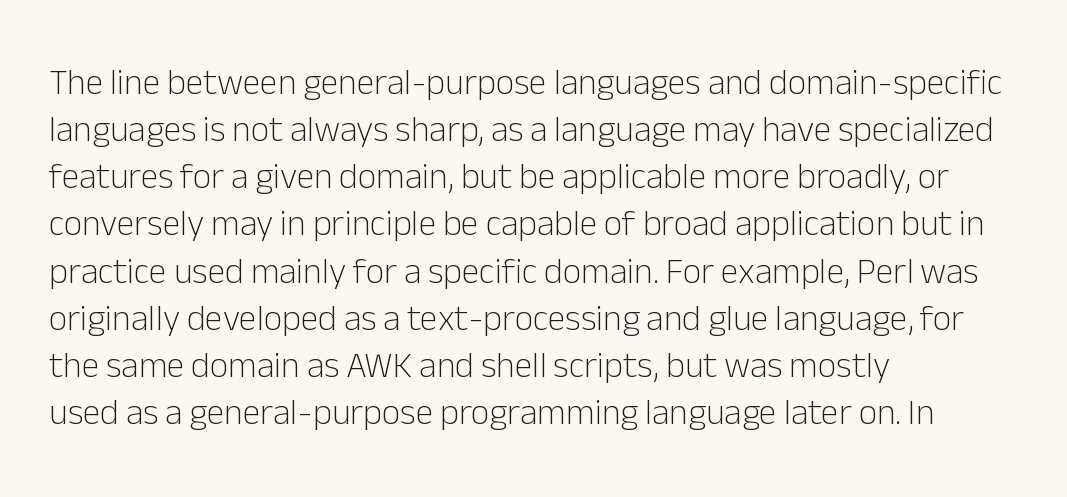
The image shows 36 px light sans-serif type, upright; set left-aligned, normal line spacing (1.31x), normal letter spacing, not underlined; low stroke contrast and a medium x-height.
